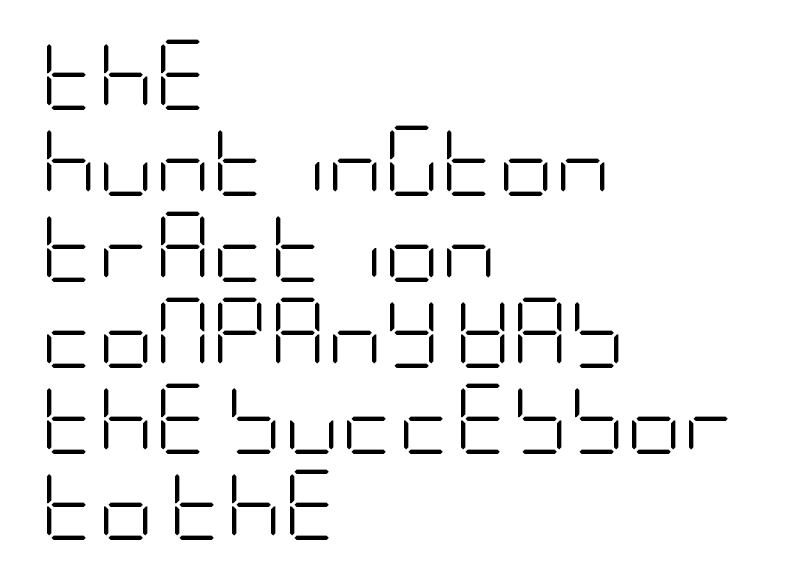
{"serif": "no", "italic": "no", "bold": "no", "weight": "light", "width": "condensed", "stroke_contrast": "low", "x_height": "large", "underline": "no", "align": "left", "line_spacing_ratio": 1.23, "letter_spacing": "normal", "letter_spacing_em": 0.0, "glyph_px": 70}
